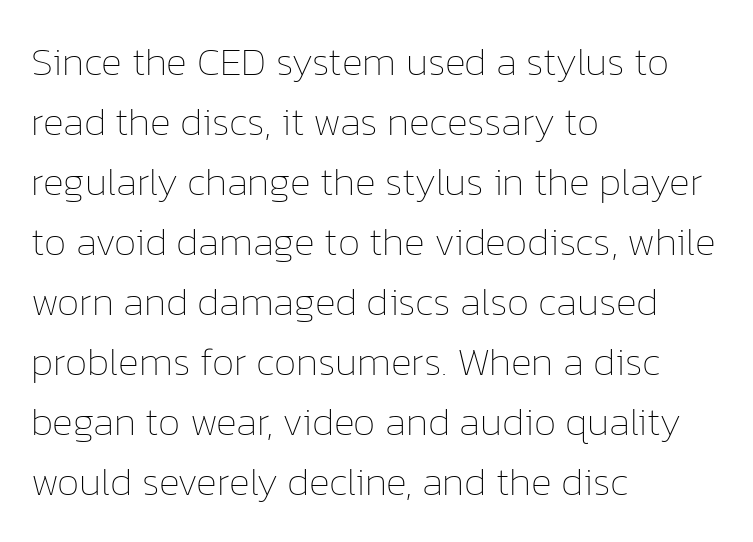
No letter is thick-stroked: the sample isn't bold. This block has exactly the height ordinary leading produces. Type without underlining. Horizontal alignment here is leftward, the default for most running prose.
